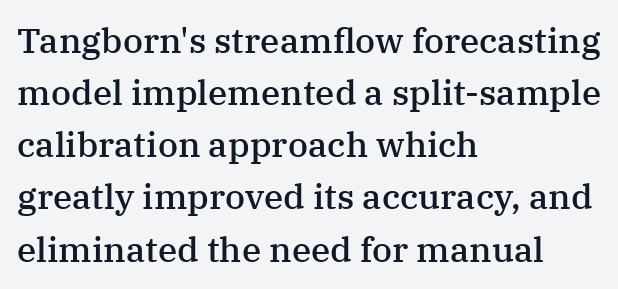
The image shows 35 px semibold serif type, upright; set left-aligned, normal line spacing (1.49x), normal letter spacing, not underlined; medium stroke contrast and a medium x-height.
